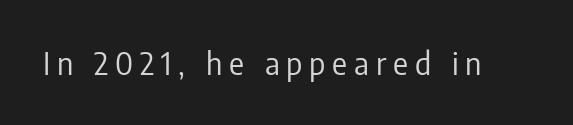
The image shows 31 px regular-weight, condensed sans-serif type, upright; set unusually wide letter spacing (+0.22 em), not underlined; low stroke contrast and a medium x-height.
